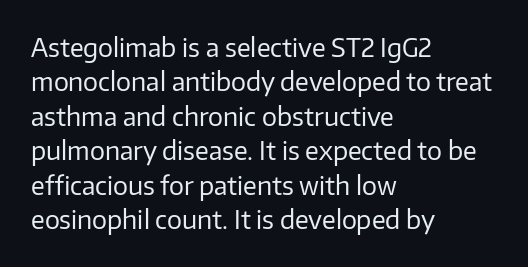
The image shows 25 px text type, upright; set left-aligned, normal line spacing (1.38x), normal letter spacing, not underlined.
